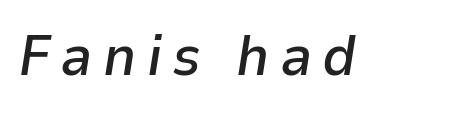
Q: Is the text bold? A: Semi-bold.
Q: Is the text italic (slanted)? A: Yes, it leans right by about 9 degrees.
Q: Is the text underlined? A: No.
Q: Width (condensed, normal, or wide)? A: Normal.
Q: Stroke contrast? A: Low.
Q: x-height? A: Medium.
Q: Monospaced? A: No.
